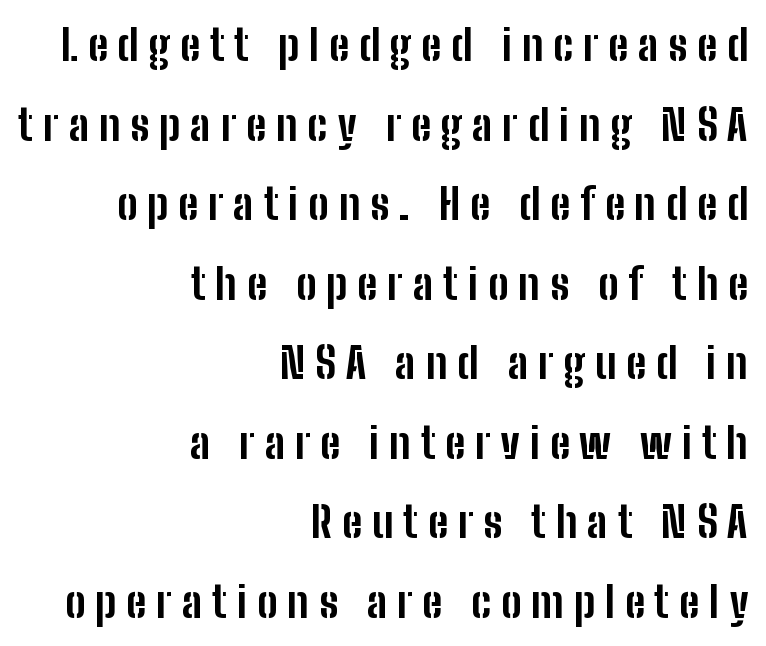
The image shows 43 px bold, condensed sans-serif type, upright; set right-aligned, line spacing 1.85x, unusually wide letter spacing (+0.23 em), not underlined; low stroke contrast and a medium x-height.
